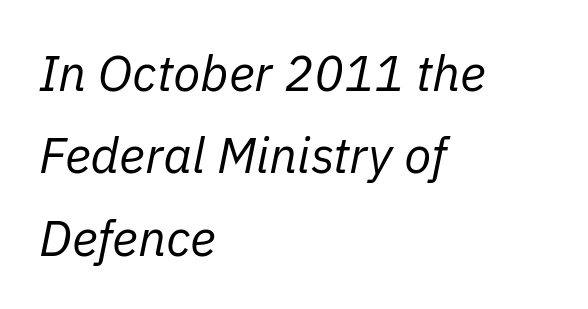
Q: Is the text bold? A: No.
Q: Is the text italic (slanted)? A: Yes, it leans right by about 11 degrees.
Q: Is the text underlined? A: No.
Q: How is the paragraph aligned? A: Left-aligned.
Q: Is the spacing between letters normal or unusually wide? A: Normal.
Q: Is the spacing between lines tight, normal or loose? A: Normal.
Q: Width (condensed, normal, or wide)? A: Normal.
Q: Stroke contrast? A: Low.
Q: x-height? A: Medium.
Q: Monospaced? A: No.
